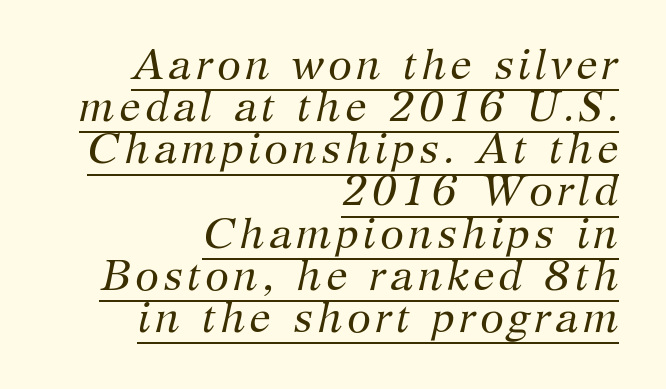
{"serif": "yes", "italic": "yes", "lean": "right", "slant_degrees": 12, "bold": "no", "weight": "regular", "width": "normal", "stroke_contrast": "medium", "x_height": "medium", "monospaced": "no", "underline": "yes", "align": "right", "line_spacing": "tight", "line_spacing_ratio": 0.98, "glyph_px": 43}
